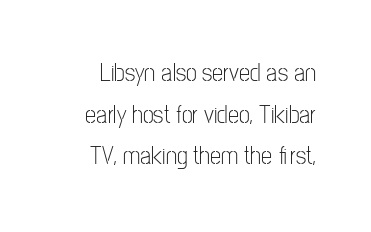
A quiet, ordinary-to-light weight characterises the typeface. Type without underlining. What's the leading like? Ordinary, nothing unusual. Nobody touched the tracking dial on this one. Ordinary non-slanted type is in use.
